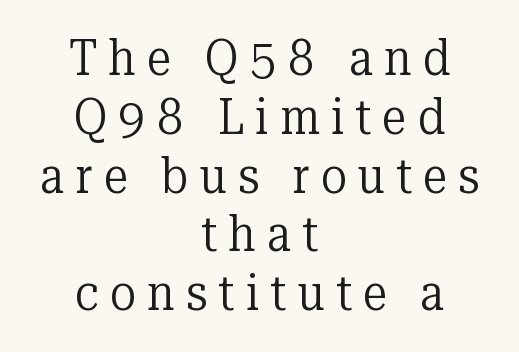
{"serif": "yes", "italic": "no", "bold": "no", "weight": "regular", "width": "normal", "stroke_contrast": "low", "x_height": "medium", "monospaced": "no", "underline": "no", "align": "center", "line_spacing_ratio": 1.2, "letter_spacing": "wide", "letter_spacing_em": 0.23, "glyph_px": 49}
